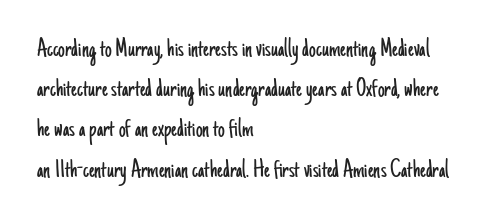
Q: Is the text bold? A: No.
Q: Is the text italic (slanted)? A: No, it is upright.
Q: Is the text underlined? A: No.
Q: How is the paragraph aligned? A: Left-aligned.
Q: Is the spacing between letters normal or unusually wide? A: Normal.
Q: Is the spacing between lines tight, normal or loose? A: Normal.
